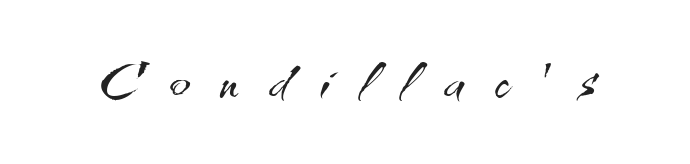
The image shows 76 px light sans-serif type; set unusually wide letter spacing (+0.41 em), not underlined; medium stroke contrast and a small x-height.
